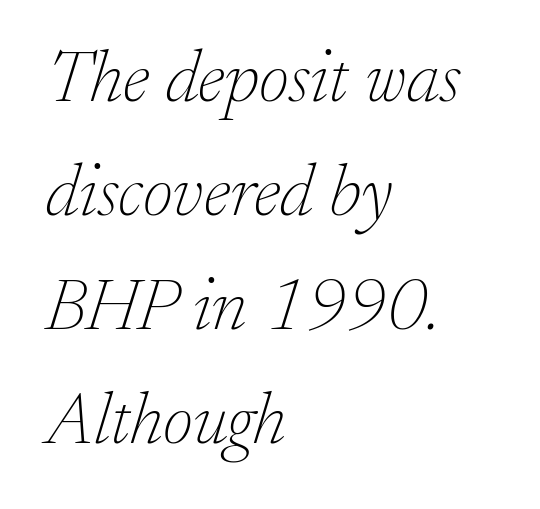
The image shows 74 px thin serif type, italic (leaning right); set left-aligned, normal line spacing (1.54x), normal letter spacing, not underlined; low stroke contrast and a small x-height.
